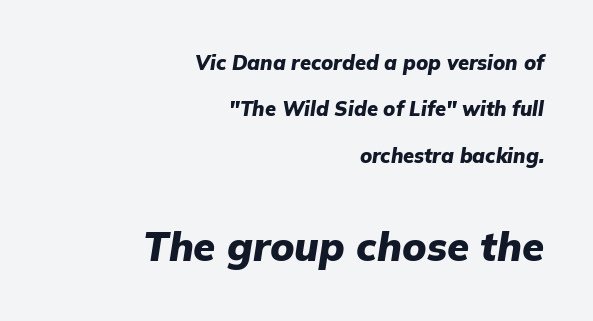
This sample has the flowing, uneven cadence of proportional lettering. The designer dialed line spacing up above the default. Check the space under the baseline: it is left empty. The designer gave the closing block more size than the opening block. The horizontal fit of the characters is conventional and even. Look at the stroke-to-counter ratio: heavy, a bold.
